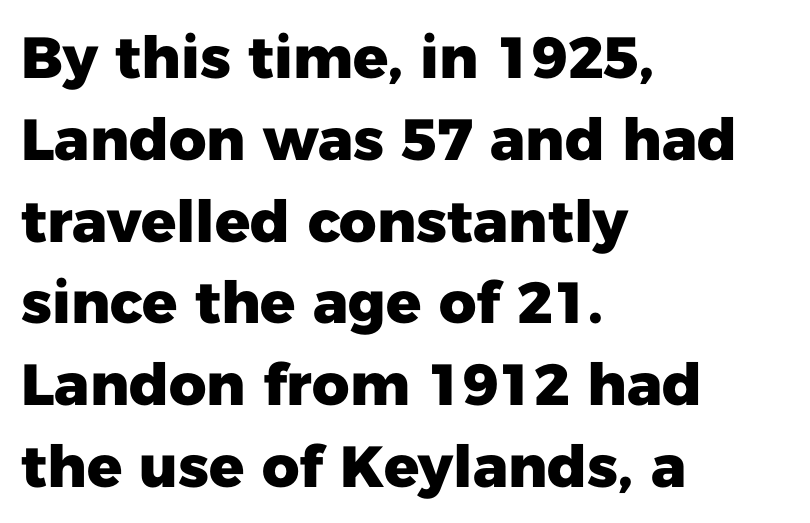
The image shows 58 px heavy sans-serif type, upright; set left-aligned, normal line spacing (1.41x), normal letter spacing, not underlined; low stroke contrast and a medium x-height.
